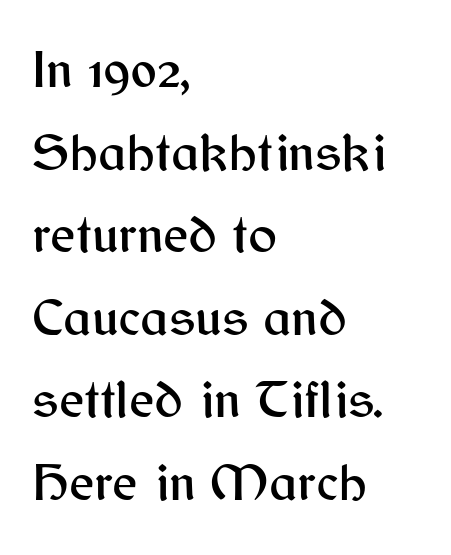
The image shows 54 px sans-serif type, upright; set left-aligned, normal line spacing (1.53x), normal letter spacing, not underlined; medium stroke contrast and a medium x-height.
